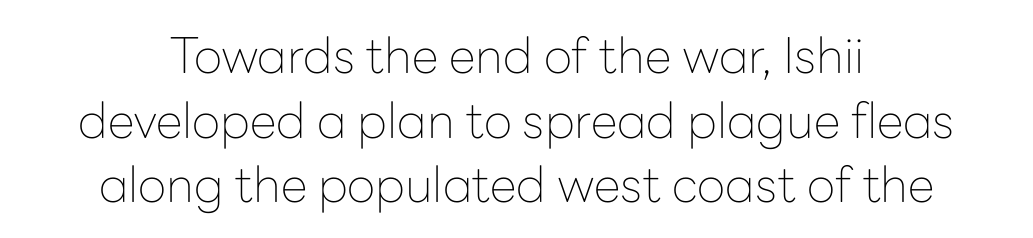
The image shows 49 px thin sans-serif type, upright; set centered, normal line spacing (1.32x), normal letter spacing, not underlined; low stroke contrast and a medium x-height.
